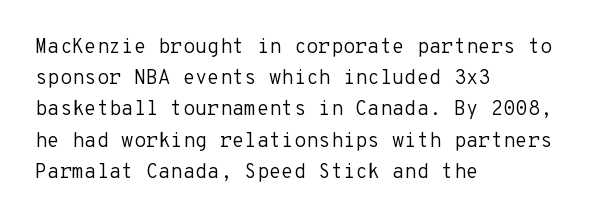
The image shows 20 px text type, upright; set left-aligned, normal line spacing (1.56x), normal letter spacing, not underlined.
